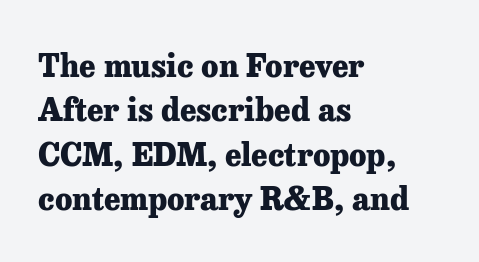
The image shows 31 px heavy serif type, upright; set left-aligned, normal line spacing (1.43x), normal letter spacing, not underlined; low stroke contrast and a medium x-height.
